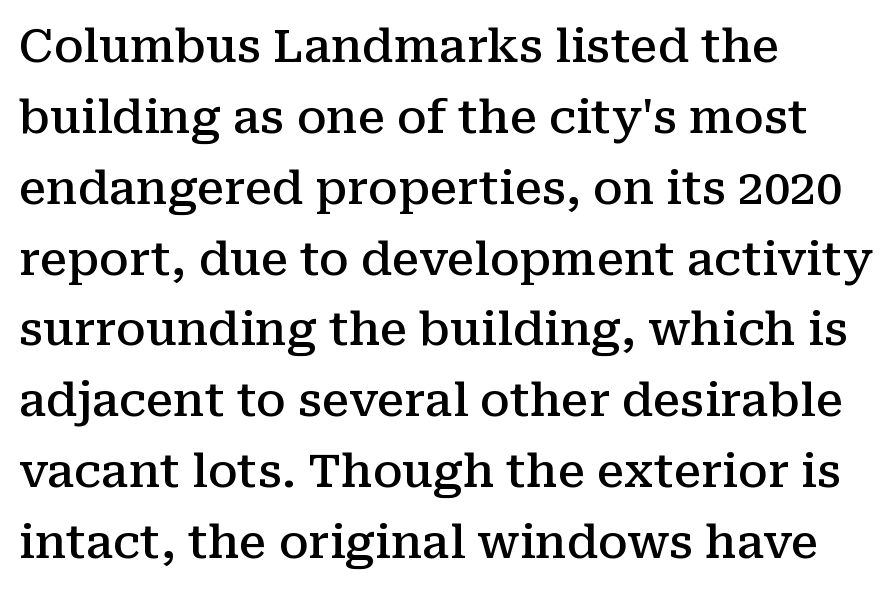
Yep, those are serifs on the letters. Glance below the letters and you will spot only blank space. The text block is weighted toward the left margin, trailing off unevenly rightward. Caption: semibold face, moderately heavy strokes. In terms of leading, this rendering sits right in the middle. Standard letterfit; no display-style spreading of the glyphs.
